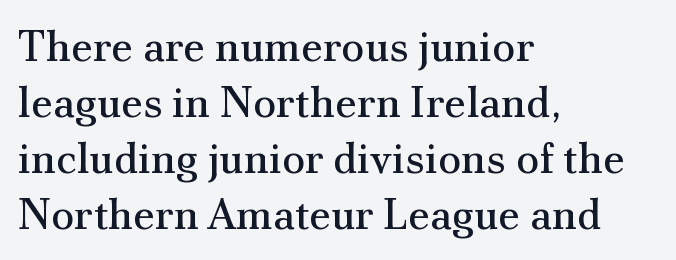
{"serif": "yes", "italic": "no", "bold": "no", "weight": "regular", "width": "normal", "stroke_contrast": "medium", "x_height": "small", "monospaced": "no", "underline": "no", "align": "left", "line_spacing": "normal", "line_spacing_ratio": 1.3, "letter_spacing": "normal", "letter_spacing_em": 0.0, "glyph_px": 43}
